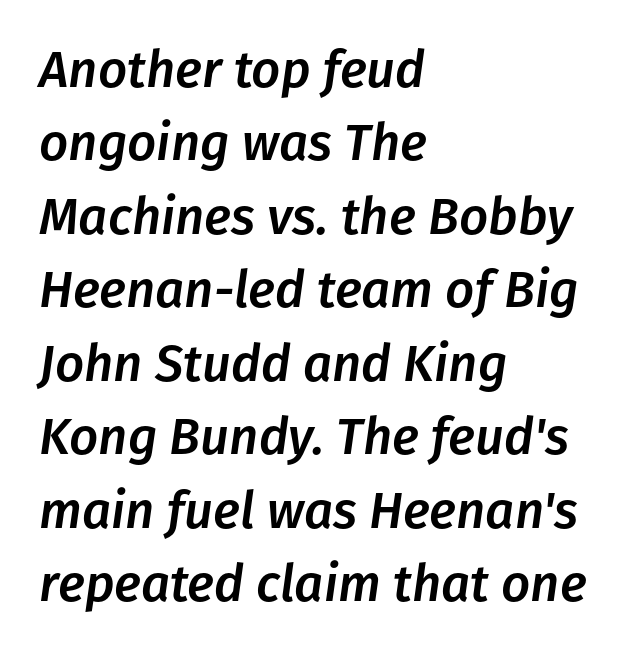
{"italic": "yes", "lean": "right", "slant_degrees": 8, "width": "normal", "stroke_contrast": "low", "x_height": "medium", "monospaced": "no", "underline": "no", "align": "left", "line_spacing": "normal", "line_spacing_ratio": 1.44, "letter_spacing": "normal", "letter_spacing_em": 0.0, "glyph_px": 51}
